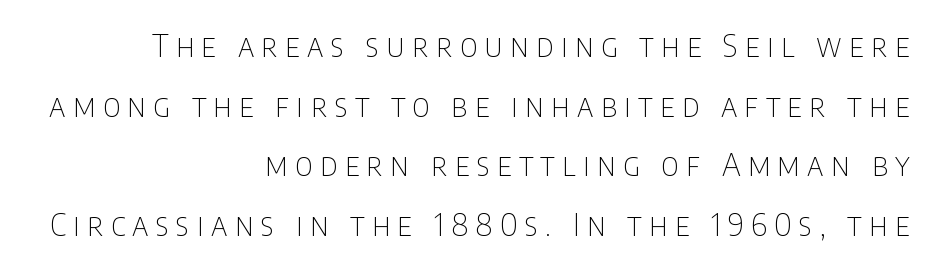
{"serif": "no", "italic": "no", "bold": "no", "weight": "thin", "width": "condensed", "stroke_contrast": "low", "x_height": "large", "monospaced": "no", "underline": "no", "align": "right", "line_spacing": "loose", "line_spacing_ratio": 1.92, "letter_spacing": "wide", "letter_spacing_em": 0.24, "glyph_px": 31}
